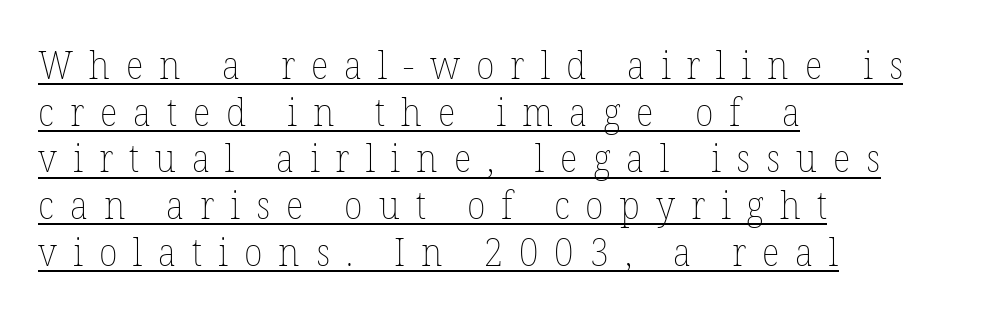
Q: Is the text bold? A: No.
Q: Is the text italic (slanted)? A: No, it is upright.
Q: Is the text underlined? A: Yes.
Q: How is the paragraph aligned? A: Left-aligned.
Q: Is the spacing between letters normal or unusually wide? A: Unusually wide.
Q: Width (condensed, normal, or wide)? A: Normal.
Q: Stroke contrast? A: Low.
Q: x-height? A: Medium.
Q: Monospaced? A: No.
